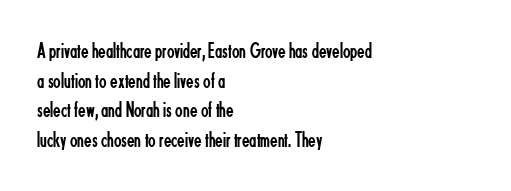
Q: Is the text bold? A: No.
Q: Is the text italic (slanted)? A: No, it is upright.
Q: Is the text underlined? A: No.
Q: How is the paragraph aligned? A: Left-aligned.
Q: Is the spacing between letters normal or unusually wide? A: Normal.
Q: Is the spacing between lines tight, normal or loose? A: Normal.
